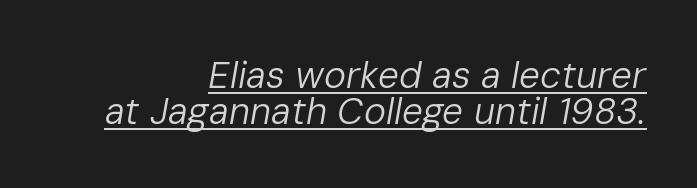
Q: Is the text bold? A: No.
Q: Is the text italic (slanted)? A: Yes, it leans right by about 10 degrees.
Q: Is the text underlined? A: Yes.
Q: How is the paragraph aligned? A: Right-aligned.
Q: Is the spacing between letters normal or unusually wide? A: Normal.
Q: Is the spacing between lines tight, normal or loose? A: Tight.
Q: Width (condensed, normal, or wide)? A: Normal.
Q: Stroke contrast? A: Low.
Q: x-height? A: Medium.
Q: Monospaced? A: No.
